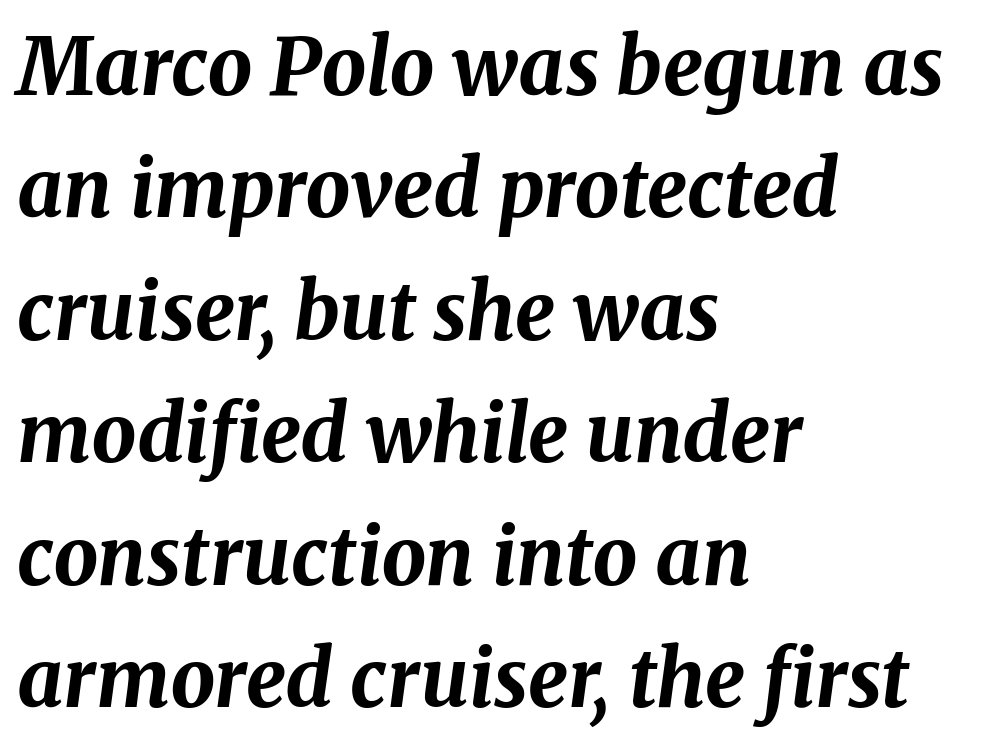
Q: Is the text bold? A: Yes.
Q: Is the text italic (slanted)? A: Yes, it leans right by about 8 degrees.
Q: Is the text underlined? A: No.
Q: How is the paragraph aligned? A: Left-aligned.
Q: Is the spacing between letters normal or unusually wide? A: Normal.
Q: Is the spacing between lines tight, normal or loose? A: Normal.
Q: Width (condensed, normal, or wide)? A: Normal.
Q: Stroke contrast? A: Medium.
Q: x-height? A: Medium.
Q: Monospaced? A: No.
